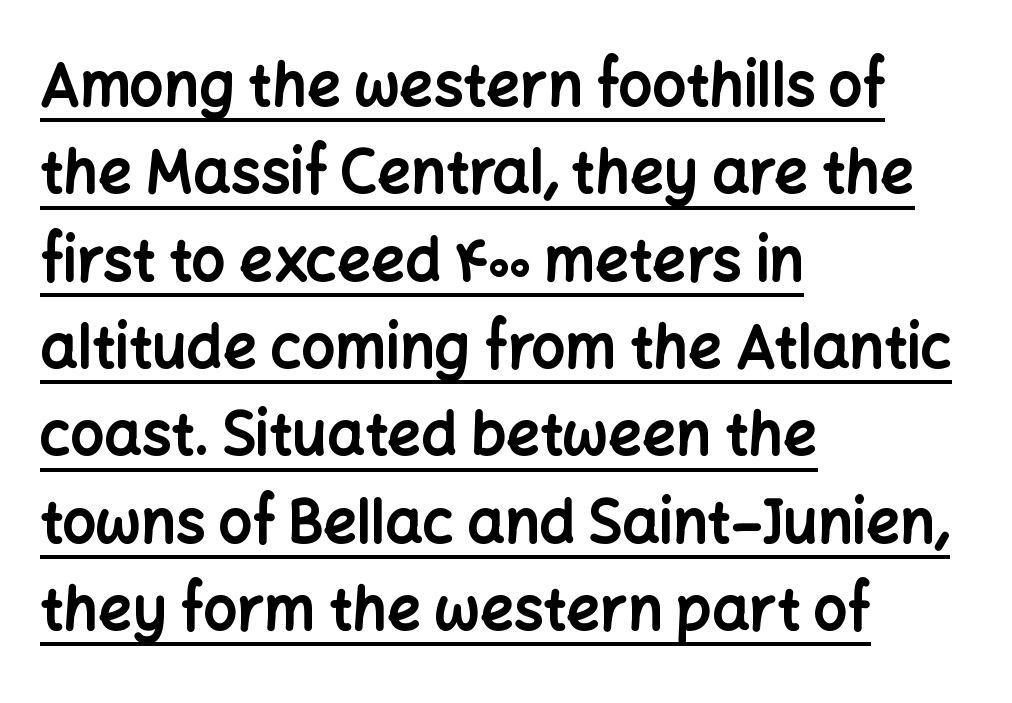
{"serif": "no", "italic": "no", "bold": "yes", "weight": "bold", "width": "normal", "stroke_contrast": "low", "x_height": "medium", "monospaced": "no", "underline": "yes", "align": "left", "line_spacing": "normal", "line_spacing_ratio": 1.48, "letter_spacing": "normal", "letter_spacing_em": 0.0, "glyph_px": 59}
